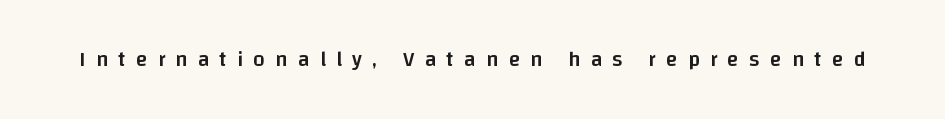
The axis of the letterforms is exactly vertical. Glyph-to-glyph distance is far greater than everyday printed text. A bare baseline throughout the passage. The strokes are fattened partway — semibold, not bold.
